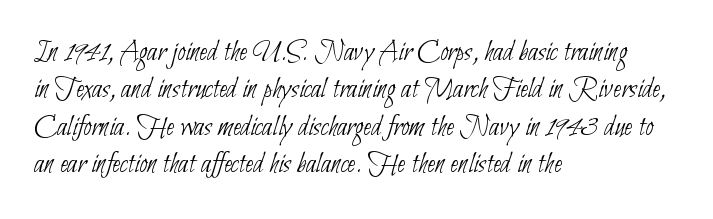
{"serif": "no", "bold": "no", "weight": "thin", "width": "condensed", "stroke_contrast": "low", "x_height": "small", "monospaced": "no", "underline": "no", "align": "left", "line_spacing": "normal", "line_spacing_ratio": 1.25, "letter_spacing": "normal", "letter_spacing_em": 0.0, "glyph_px": 30}
